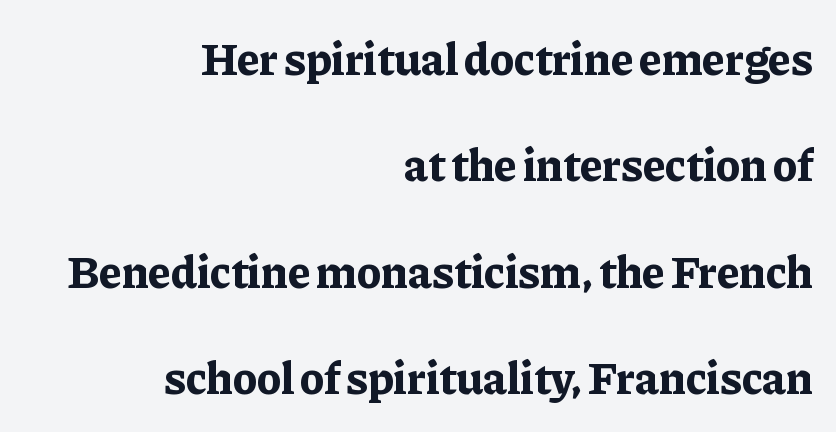
{"serif": "yes", "italic": "no", "bold": "yes", "weight": "bold", "width": "normal", "stroke_contrast": "low", "x_height": "medium", "monospaced": "no", "underline": "no", "align": "right", "line_spacing": "loose", "line_spacing_ratio": 2.31, "letter_spacing": "normal", "letter_spacing_em": 0.0, "glyph_px": 46}
